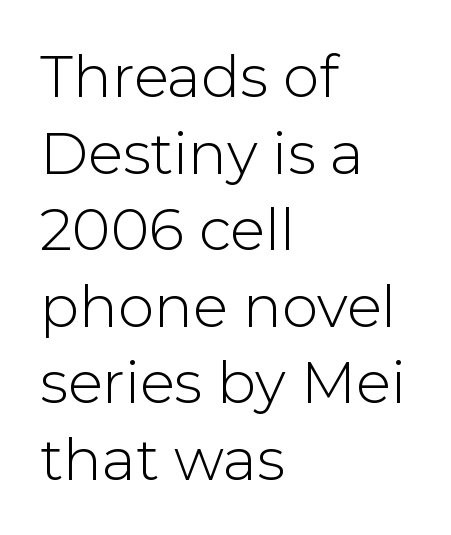
Q: Is the text bold? A: No.
Q: Is the text italic (slanted)? A: No, it is upright.
Q: Is the typeface a serif or a sans-serif typeface? A: Sans-serif.
Q: Is the text underlined? A: No.
Q: How is the paragraph aligned? A: Left-aligned.
Q: Is the spacing between letters normal or unusually wide? A: Normal.
Q: Is the spacing between lines tight, normal or loose? A: Normal.
Q: Width (condensed, normal, or wide)? A: Normal.
Q: Stroke contrast? A: Low.
Q: x-height? A: Medium.
Q: Monospaced? A: No.
